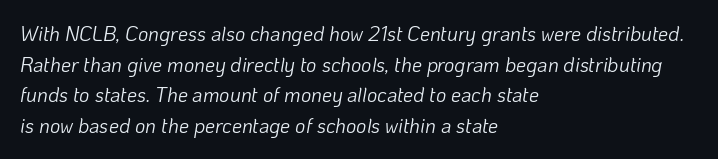
Q: Is the text bold? A: No.
Q: Is the text italic (slanted)? A: Yes, it leans right by about 10 degrees.
Q: Is the text underlined? A: No.
Q: How is the paragraph aligned? A: Left-aligned.
Q: Is the spacing between letters normal or unusually wide? A: Normal.
Q: Is the spacing between lines tight, normal or loose? A: Normal.
